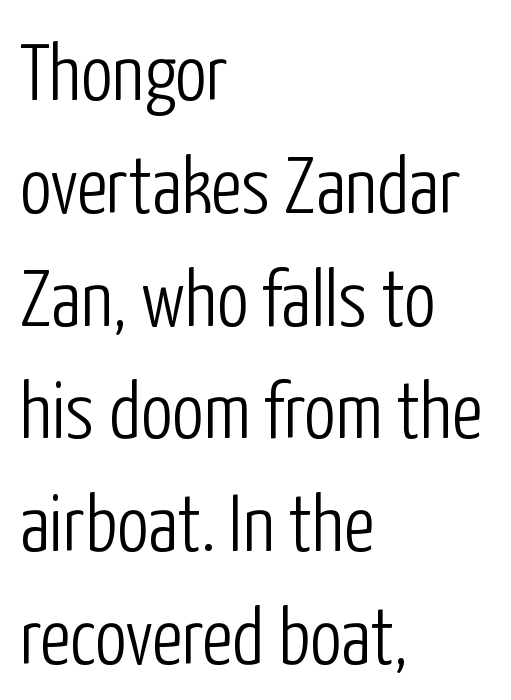
Q: Is the text bold? A: No.
Q: Is the text italic (slanted)? A: No, it is upright.
Q: Is the typeface a serif or a sans-serif typeface? A: Sans-serif.
Q: Is the text underlined? A: No.
Q: How is the paragraph aligned? A: Left-aligned.
Q: Is the spacing between letters normal or unusually wide? A: Normal.
Q: Is the spacing between lines tight, normal or loose? A: Normal.
Q: Width (condensed, normal, or wide)? A: Condensed.
Q: Stroke contrast? A: Low.
Q: x-height? A: Medium.
Q: Monospaced? A: No.
